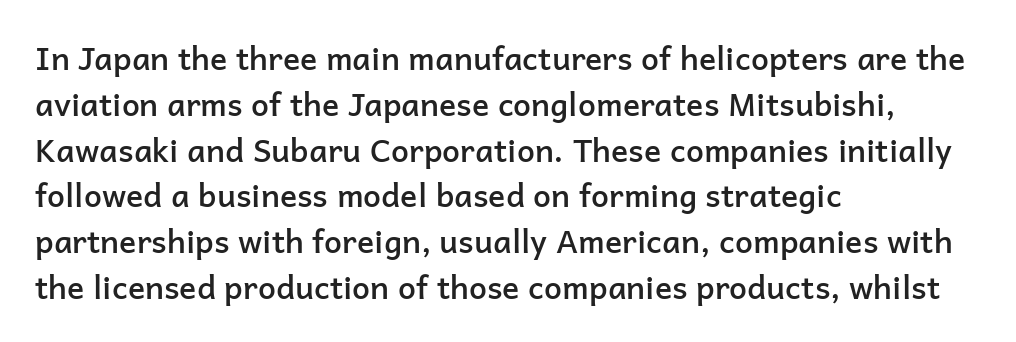
{"serif": "no", "italic": "no", "bold": "semi", "weight": "semibold", "width": "normal", "stroke_contrast": "low", "x_height": "medium", "monospaced": "no", "underline": "no", "align": "left", "line_spacing": "normal", "line_spacing_ratio": 1.43, "letter_spacing": "normal", "letter_spacing_em": 0.0, "glyph_px": 32}
